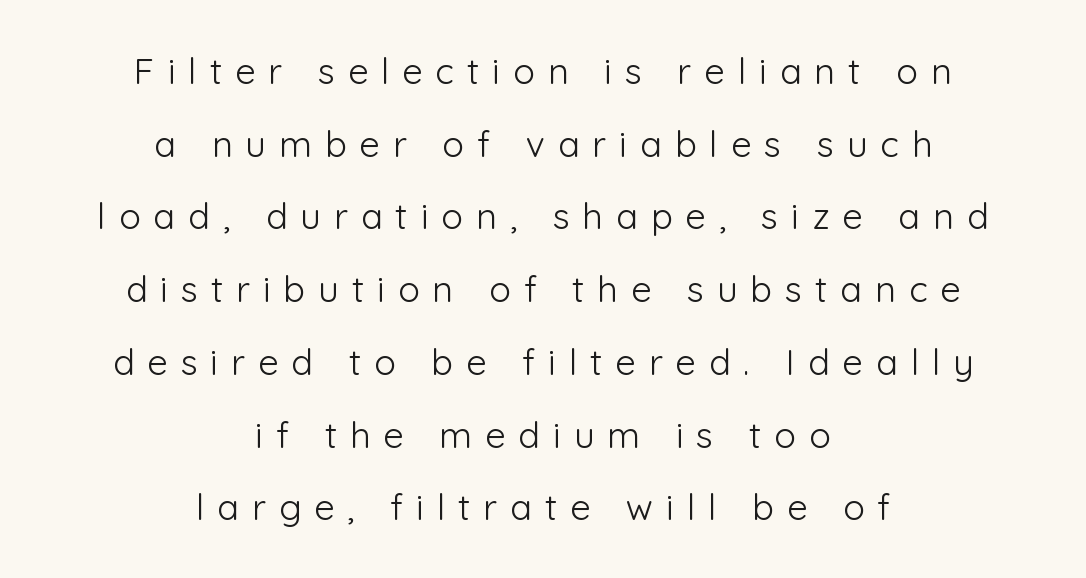
Successive baselines arrive slowly, with a big drop between each. Spacing verdict: proportional, widths tailored to each character. Just letters on the line, the space beneath them empty. Classification — sans serif. The paragraph shown floats in the horizontal middle.
